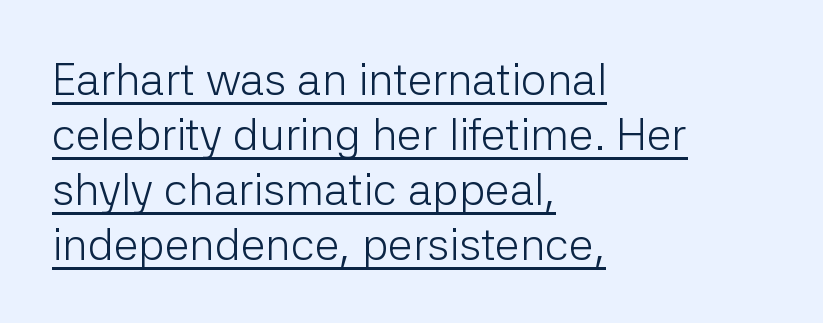
Q: Is the text bold? A: No.
Q: Is the text italic (slanted)? A: No, it is upright.
Q: Is the typeface a serif or a sans-serif typeface? A: Sans-serif.
Q: Is the text underlined? A: Yes.
Q: How is the paragraph aligned? A: Left-aligned.
Q: Is the spacing between letters normal or unusually wide? A: Normal.
Q: Width (condensed, normal, or wide)? A: Normal.
Q: Stroke contrast? A: Low.
Q: x-height? A: Medium.
Q: Monospaced? A: No.
